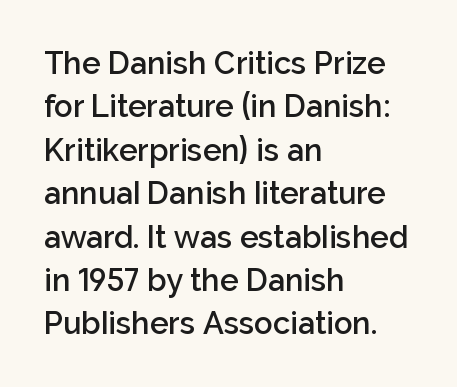
Q: Is the text bold? A: Semi-bold.
Q: Is the text italic (slanted)? A: No, it is upright.
Q: Is the typeface a serif or a sans-serif typeface? A: Sans-serif.
Q: Is the text underlined? A: No.
Q: How is the paragraph aligned? A: Left-aligned.
Q: Is the spacing between letters normal or unusually wide? A: Normal.
Q: Is the spacing between lines tight, normal or loose? A: Normal.
Q: Width (condensed, normal, or wide)? A: Normal.
Q: Stroke contrast? A: Low.
Q: x-height? A: Medium.
Q: Monospaced? A: No.
